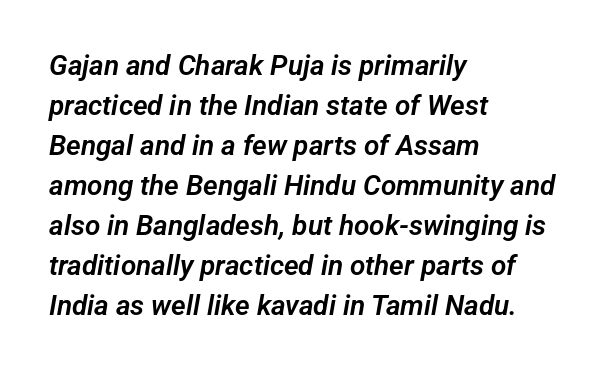
Type without underlining. The rendering uses a moderate line-height, typical for paragraphs. This sample has the flowing, uneven cadence of proportional lettering. Caption: multi-line text, flush left, ragged right. The tracking reads as untouched default to a designer's eye. Look at the bottom of the vertical strokes: they stop flat, with no serifs.
